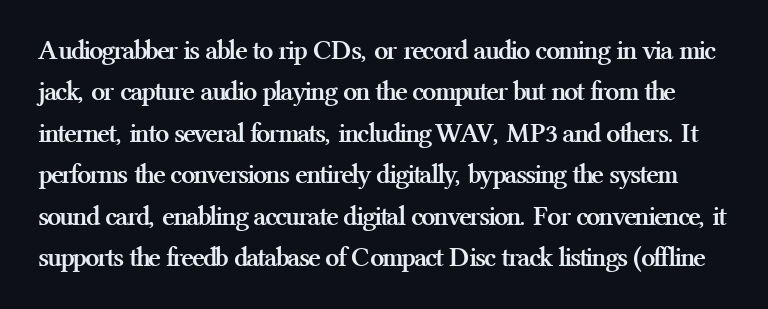
Q: Is the text bold? A: Yes.
Q: Is the text italic (slanted)? A: No, it is upright.
Q: Is the typeface a serif or a sans-serif typeface? A: Serif.
Q: Is the text underlined? A: No.
Q: Is the spacing between letters normal or unusually wide? A: Normal.
Q: Is the spacing between lines tight, normal or loose? A: Normal.
Q: Width (condensed, normal, or wide)? A: Normal.
Q: Stroke contrast? A: Medium.
Q: x-height? A: Medium.
Q: Monospaced? A: No.
